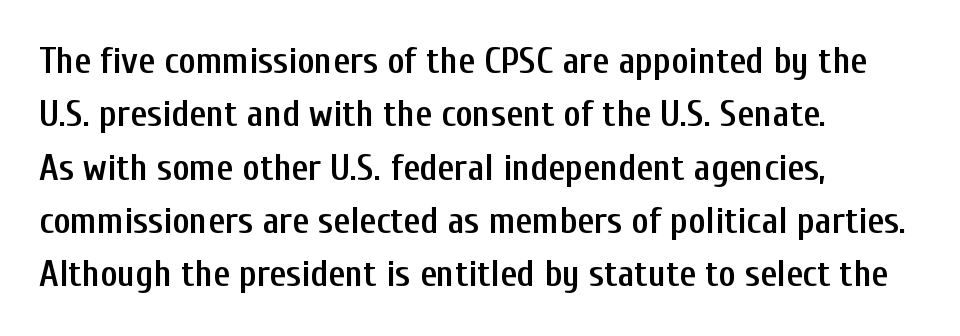
Is this a fixed-width face? No — the glyphs have proportional, varying widths. The face used here is rendered with its standard letterfit. Ascenders rise straight up at ninety degrees. Set as a demibold, roughly 600 on the weight scale.
